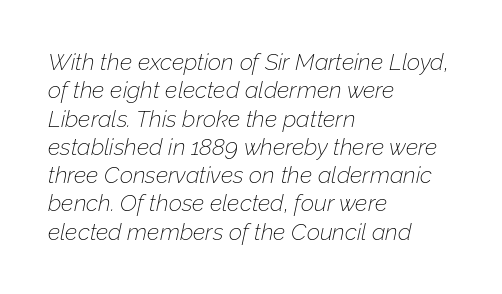
Q: Is the text bold? A: No.
Q: Is the text italic (slanted)? A: Yes, it leans right by about 12 degrees.
Q: Is the text underlined? A: No.
Q: How is the paragraph aligned? A: Left-aligned.
Q: Is the spacing between letters normal or unusually wide? A: Normal.
